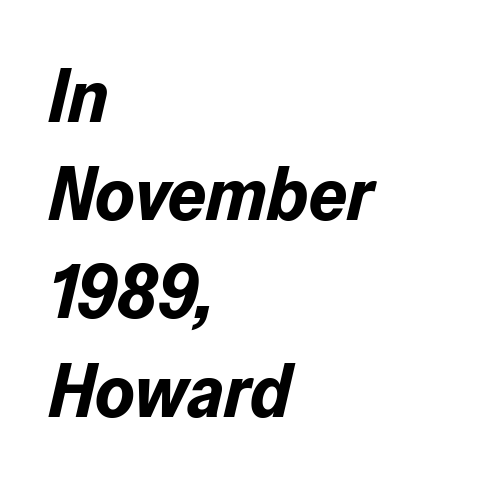
Q: Is the text bold? A: Yes.
Q: Is the text italic (slanted)? A: Yes, it leans right by about 13 degrees.
Q: Is the text underlined? A: No.
Q: How is the paragraph aligned? A: Left-aligned.
Q: Is the spacing between letters normal or unusually wide? A: Normal.
Q: Is the spacing between lines tight, normal or loose? A: Normal.
Q: Width (condensed, normal, or wide)? A: Normal.
Q: Stroke contrast? A: Low.
Q: x-height? A: Medium.
Q: Monospaced? A: No.
